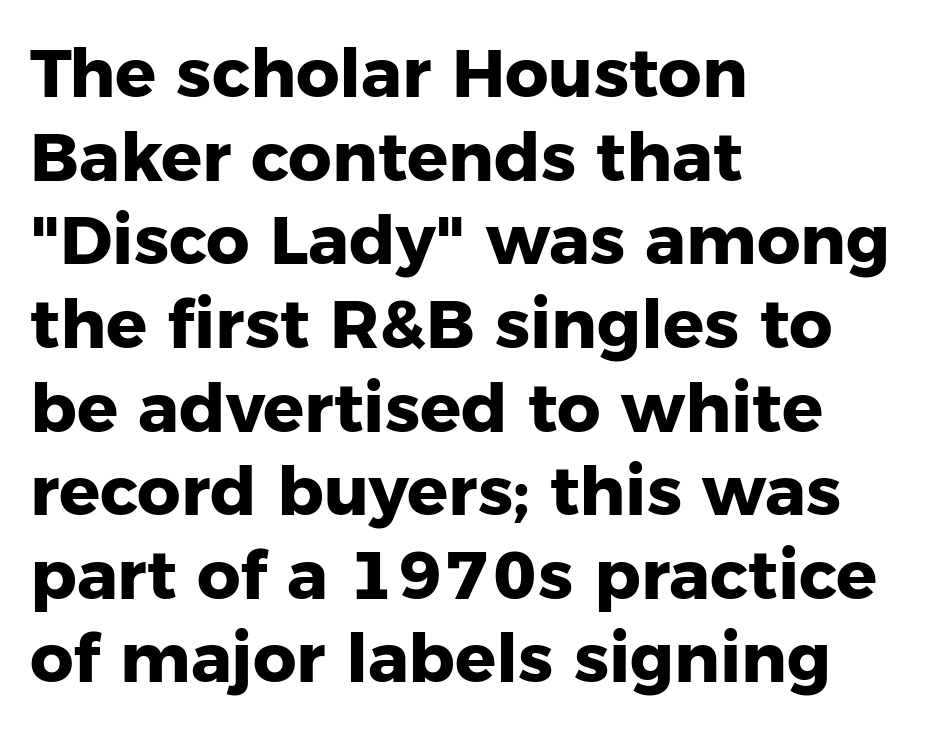
Q: Is the text bold? A: Yes.
Q: Is the text italic (slanted)? A: No, it is upright.
Q: Is the typeface a serif or a sans-serif typeface? A: Sans-serif.
Q: Is the text underlined? A: No.
Q: How is the paragraph aligned? A: Left-aligned.
Q: Is the spacing between letters normal or unusually wide? A: Normal.
Q: Width (condensed, normal, or wide)? A: Normal.
Q: Stroke contrast? A: Low.
Q: x-height? A: Medium.
Q: Monospaced? A: No.
